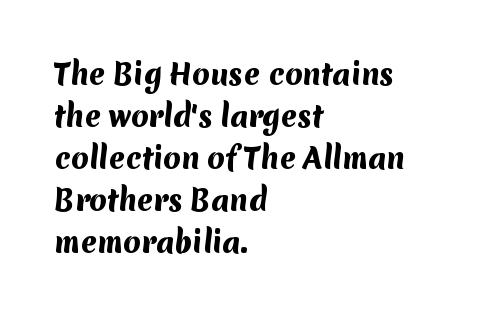
The image shows 28 px heavy sans-serif type; set left-aligned, normal line spacing (1.5x), normal letter spacing, not underlined; medium stroke contrast and a medium x-height.
